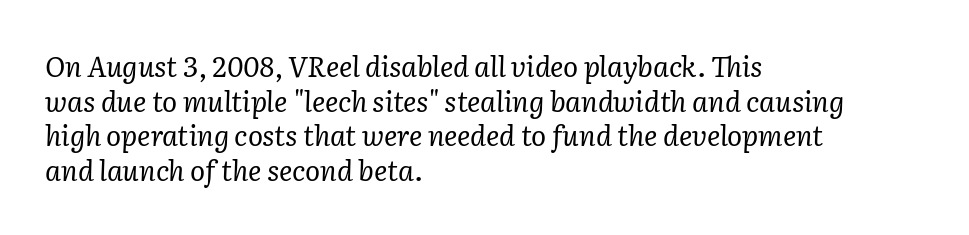
Q: Is the text bold? A: No.
Q: Is the text italic (slanted)? A: Yes, it leans right by about 2 degrees.
Q: Is the typeface a serif or a sans-serif typeface? A: Serif.
Q: Is the text underlined? A: No.
Q: How is the paragraph aligned? A: Left-aligned.
Q: Is the spacing between letters normal or unusually wide? A: Normal.
Q: Width (condensed, normal, or wide)? A: Normal.
Q: Stroke contrast? A: Low.
Q: x-height? A: Medium.
Q: Monospaced? A: No.
